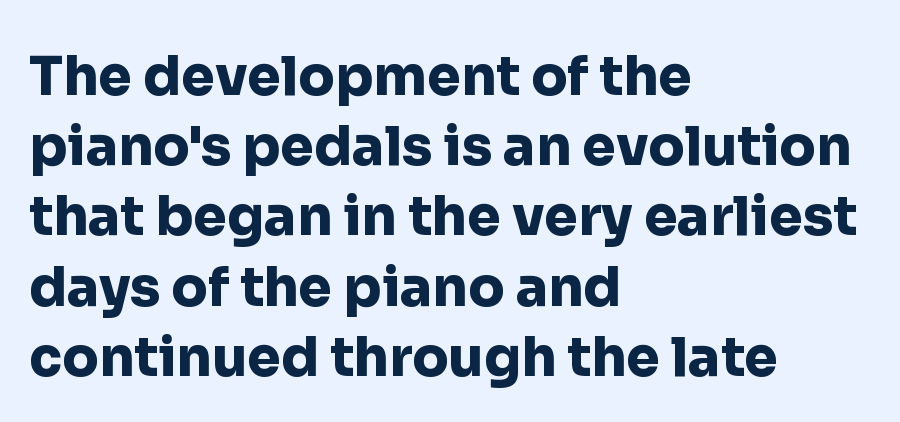
Q: Is the text bold? A: Yes.
Q: Is the text italic (slanted)? A: No, it is upright.
Q: Is the typeface a serif or a sans-serif typeface? A: Sans-serif.
Q: Is the text underlined? A: No.
Q: How is the paragraph aligned? A: Left-aligned.
Q: Is the spacing between letters normal or unusually wide? A: Normal.
Q: Is the spacing between lines tight, normal or loose? A: Normal.
Q: Width (condensed, normal, or wide)? A: Normal.
Q: Stroke contrast? A: Low.
Q: x-height? A: Medium.
Q: Monospaced? A: No.
